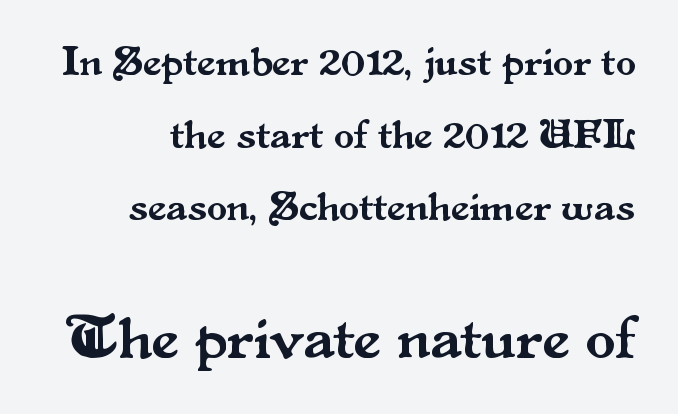
Spacing verdict: proportional, widths tailored to each character. Type size steps up from the first block to the second. The letters sit at their default tracking, neither squeezed nor spread. Descender tails drop into unmarked territory. Letterform terminals end in serifs throughout the passage.
